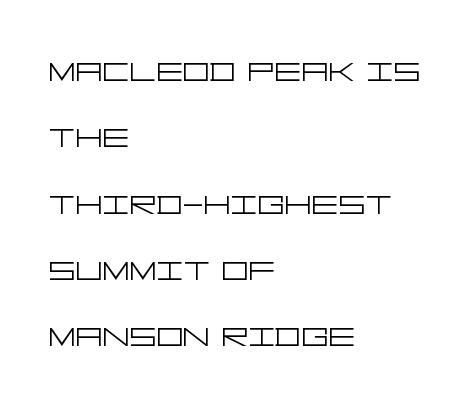
The image shows 42 px light, wide sans-serif type, upright; set left-aligned, normal line spacing (1.58x), normal letter spacing, not underlined; low stroke contrast and a large x-height.
